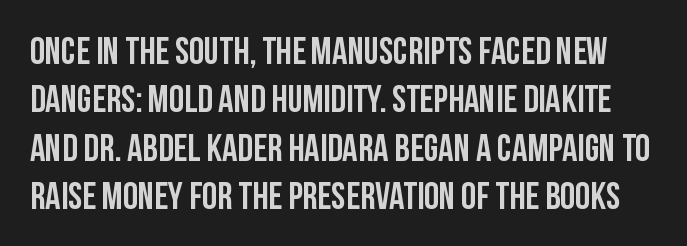
{"serif": "no", "italic": "no", "width": "condensed", "stroke_contrast": "low", "x_height": "large", "monospaced": "no", "underline": "no", "line_spacing": "normal", "line_spacing_ratio": 1.27, "letter_spacing": "normal", "letter_spacing_em": 0.0, "glyph_px": 38}
